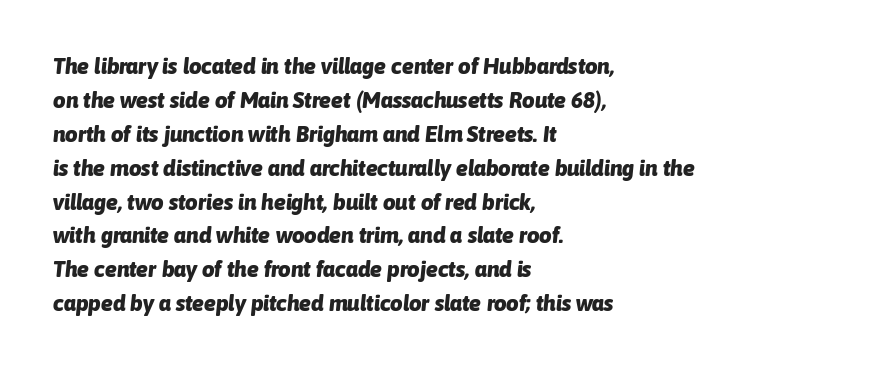
The image shows 22 px bold type, italic (leaning right); set left-aligned, normal line spacing (1.54x), normal letter spacing, not underlined.
